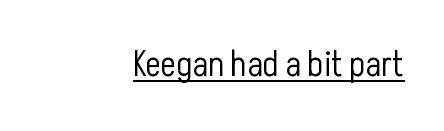
Q: Is the text bold? A: No.
Q: Is the text italic (slanted)? A: No, it is upright.
Q: Is the typeface a serif or a sans-serif typeface? A: Sans-serif.
Q: Is the text underlined? A: Yes.
Q: How is the paragraph aligned? A: Right-aligned.
Q: Is the spacing between letters normal or unusually wide? A: Normal.
Q: Width (condensed, normal, or wide)? A: Condensed.
Q: Stroke contrast? A: Low.
Q: x-height? A: Medium.
Q: Monospaced? A: No.
